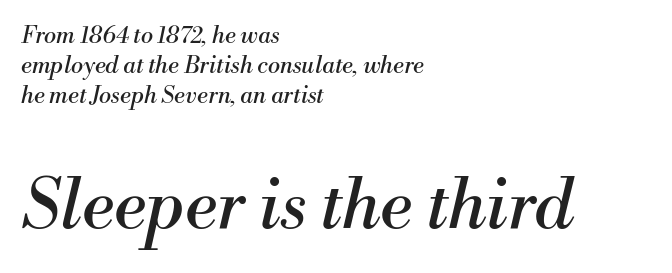
Q: Is the text bold? A: No.
Q: Is the text italic (slanted)? A: Yes, it leans right by about 13 degrees.
Q: Is the typeface a serif or a sans-serif typeface? A: Serif.
Q: Is the text underlined? A: No.
Q: How is the paragraph aligned? A: Left-aligned.
Q: Is the spacing between letters normal or unusually wide? A: Normal.
Q: Is the spacing between lines tight, normal or loose? A: Normal.
Q: Which block of text is set in a larger size, the first (top) or the second (bottom)? A: The second (bottom) one.
Q: Width (condensed, normal, or wide)? A: Normal.
Q: Stroke contrast? A: Medium.
Q: x-height? A: Small.
Q: Monospaced? A: No.
